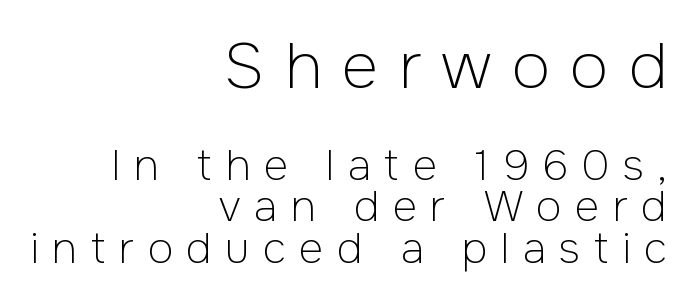
Q: Is the text bold? A: No.
Q: Is the text italic (slanted)? A: No, it is upright.
Q: Is the typeface a serif or a sans-serif typeface? A: Sans-serif.
Q: Is the text underlined? A: No.
Q: How is the paragraph aligned? A: Right-aligned.
Q: Is the spacing between letters normal or unusually wide? A: Unusually wide.
Q: Is the spacing between lines tight, normal or loose? A: Tight.
Q: Which block of text is set in a larger size, the first (top) or the second (bottom)? A: The first (top) one.
Q: Width (condensed, normal, or wide)? A: Normal.
Q: Stroke contrast? A: Low.
Q: x-height? A: Medium.
Q: Monospaced? A: No.
